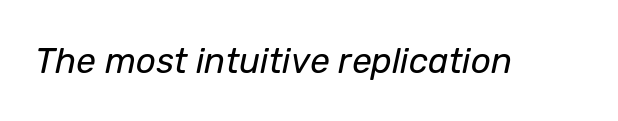
The image shows 35 px regular-weight type, italic (leaning right); set normal letter spacing, not underlined; low stroke contrast and a medium x-height.
